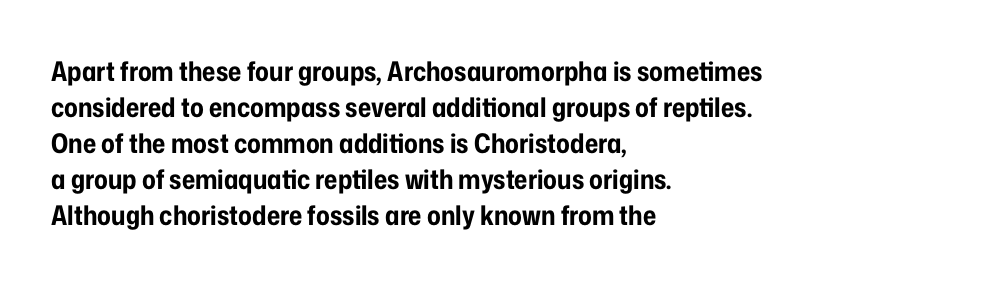
{"italic": "no", "bold": "yes", "underline": "no", "align": "left", "line_spacing": "normal", "line_spacing_ratio": 1.33, "letter_spacing": "normal", "letter_spacing_em": 0.0, "glyph_px": 27}
